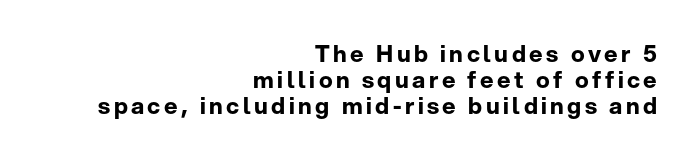
{"italic": "no", "bold": "yes", "underline": "no", "align": "right", "line_spacing": "tight", "line_spacing_ratio": 1.14, "glyph_px": 23}
